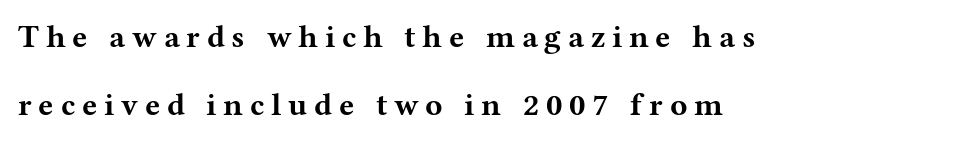
You could fit nearly another row in the gap between these rows. How heavy is the stroke? Heavy — this is a bold. Decoration check: the copy has no underline. Notice how the passage keeps a crisp vertical edge on the left only. Spacing verdict: proportional, widths tailored to each character. Short note: letters widely spaced.
